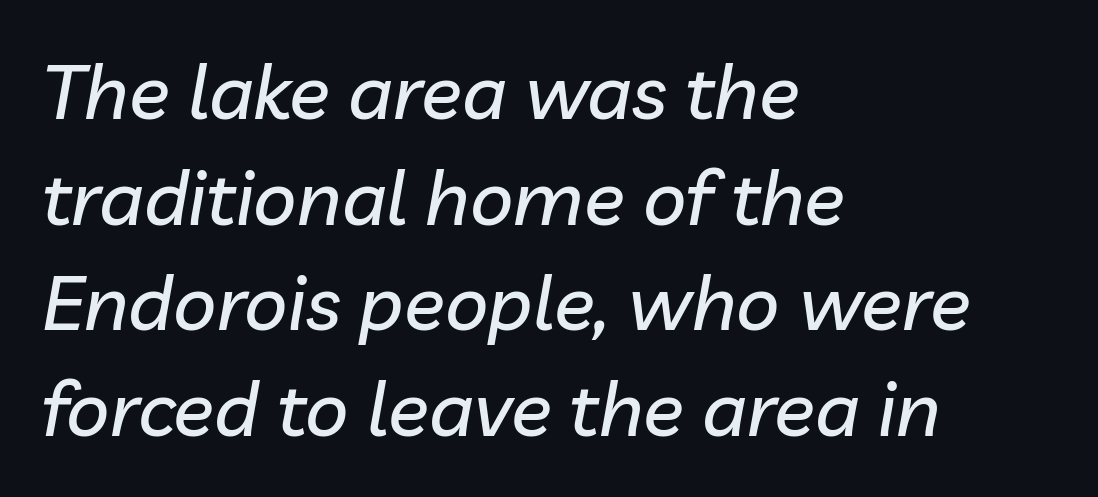
{"italic": "yes", "lean": "right", "slant_degrees": 10, "width": "normal", "stroke_contrast": "low", "x_height": "medium", "monospaced": "no", "underline": "no", "align": "left", "line_spacing": "normal", "line_spacing_ratio": 1.39, "letter_spacing": "normal", "letter_spacing_em": 0.0, "glyph_px": 76}
